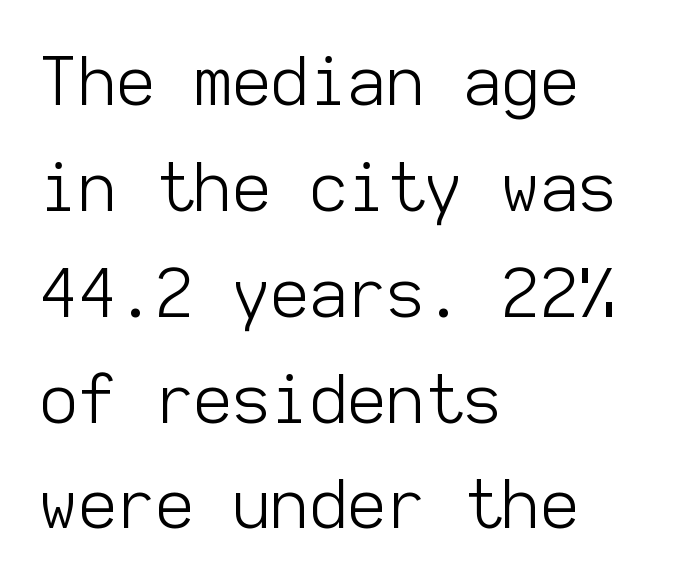
The image shows 67 px light sans-serif type, upright, monospaced; set left-aligned, normal line spacing (1.58x), normal letter spacing, not underlined; low stroke contrast and a medium x-height.
